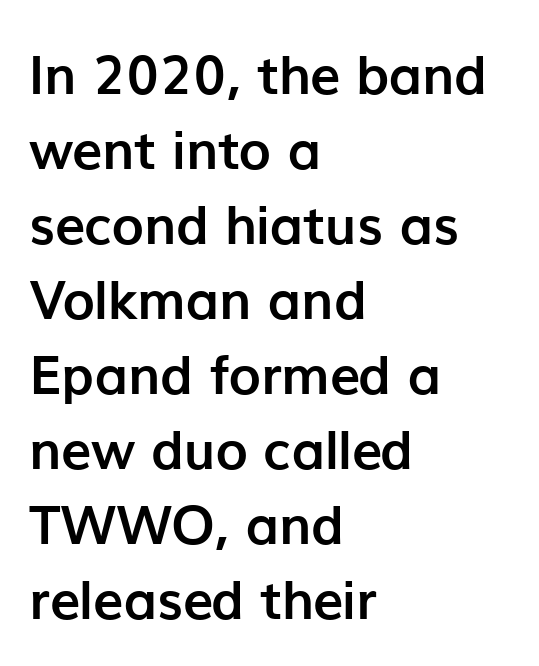
Q: Is the text bold? A: Yes.
Q: Is the text italic (slanted)? A: No, it is upright.
Q: Is the typeface a serif or a sans-serif typeface? A: Sans-serif.
Q: Is the text underlined? A: No.
Q: How is the paragraph aligned? A: Left-aligned.
Q: Is the spacing between letters normal or unusually wide? A: Normal.
Q: Is the spacing between lines tight, normal or loose? A: Normal.
Q: Width (condensed, normal, or wide)? A: Normal.
Q: Stroke contrast? A: Low.
Q: x-height? A: Medium.
Q: Monospaced? A: No.
